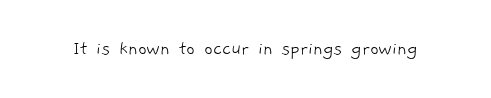
Q: Is the text bold? A: No.
Q: Is the text underlined? A: No.
Q: Is the spacing between letters normal or unusually wide? A: Normal.
